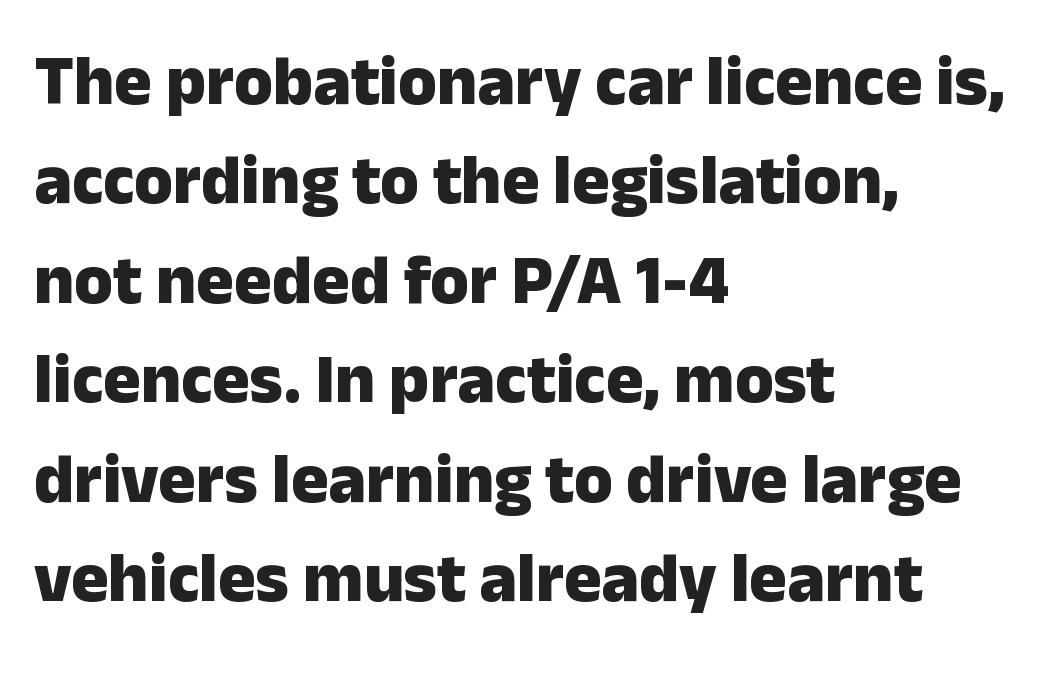
A typesetter would call this leading conventional body-copy spacing. Glyph-to-glyph distance matches everyday printed text. Style check: upright. Varying glyph widths throughout — classic text-font behaviour.
